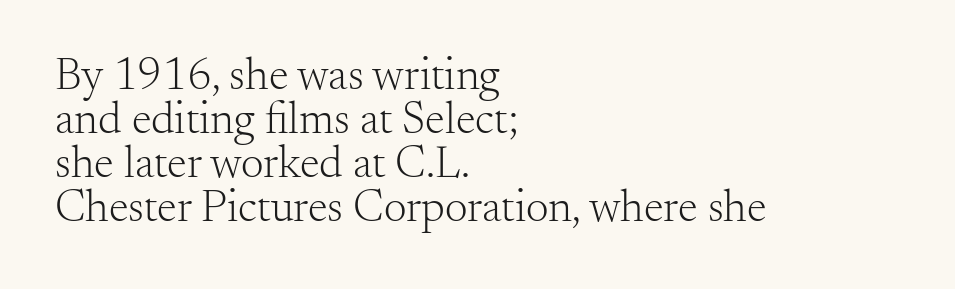
The image shows 45 px light serif type, upright; set left-aligned, tight line spacing (0.98x), normal letter spacing, not underlined; medium stroke contrast and a small x-height.
